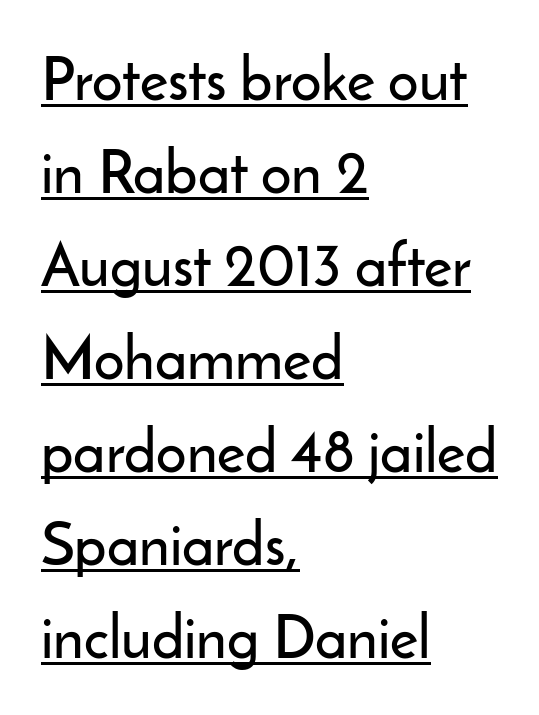
{"serif": "no", "italic": "no", "width": "normal", "stroke_contrast": "low", "x_height": "small", "monospaced": "no", "underline": "yes", "align": "left", "line_spacing": "normal", "line_spacing_ratio": 1.55, "letter_spacing": "normal", "letter_spacing_em": 0.0, "glyph_px": 60}
